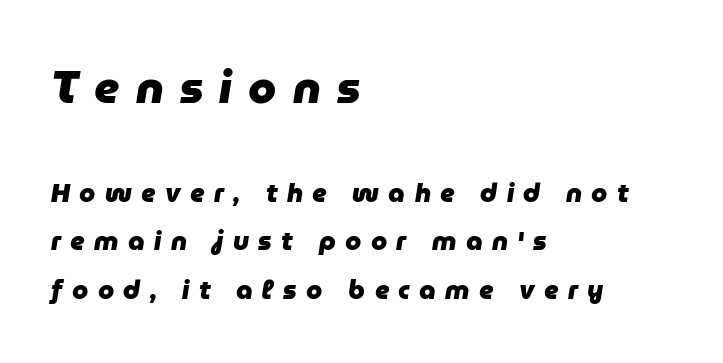
Q: Is the text bold? A: Yes.
Q: Is the text italic (slanted)? A: Yes, it leans right by about 9 degrees.
Q: Is the text underlined? A: No.
Q: How is the paragraph aligned? A: Left-aligned.
Q: Is the spacing between letters normal or unusually wide? A: Unusually wide.
Q: Which block of text is set in a larger size, the first (top) or the second (bottom)? A: The first (top) one.
Q: Width (condensed, normal, or wide)? A: Normal.
Q: Stroke contrast? A: Low.
Q: x-height? A: Medium.
Q: Monospaced? A: No.
